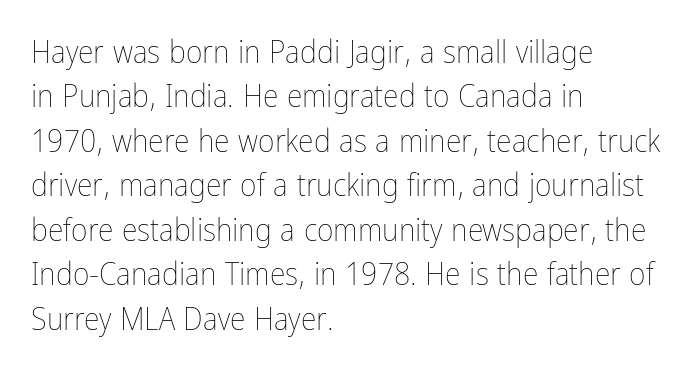
The image shows 32 px thin, condensed type, upright; set left-aligned, normal line spacing (1.39x), normal letter spacing, not underlined; low stroke contrast and a medium x-height.
